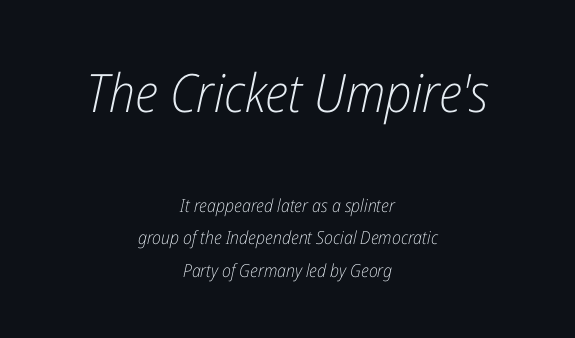
The image shows 53 px light, condensed type, italic (leaning right); set centered, line spacing 1.79x, normal letter spacing, not underlined; the first (top) block is 2.94x larger; low stroke contrast and a medium x-height.
